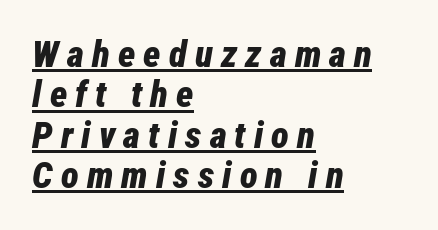
{"italic": "yes", "lean": "right", "slant_degrees": 12, "bold": "yes", "weight": "bold", "width": "condensed", "stroke_contrast": "low", "x_height": "medium", "monospaced": "no", "underline": "yes", "align": "left", "line_spacing": "tight", "line_spacing_ratio": 1.09, "letter_spacing": "wide", "letter_spacing_em": 0.22, "glyph_px": 37}
